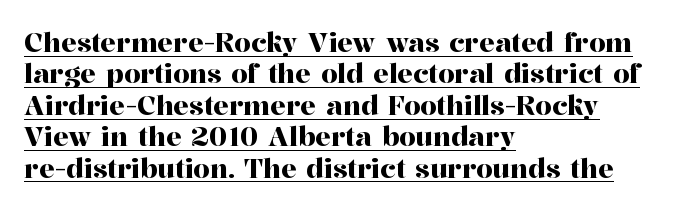
The typesetter chose a ragged-right arrangement here. Posture: upright roman. Notice how a bar underscores the lettering throughout. Default kerning and tracking; the words read as compact shapes.
